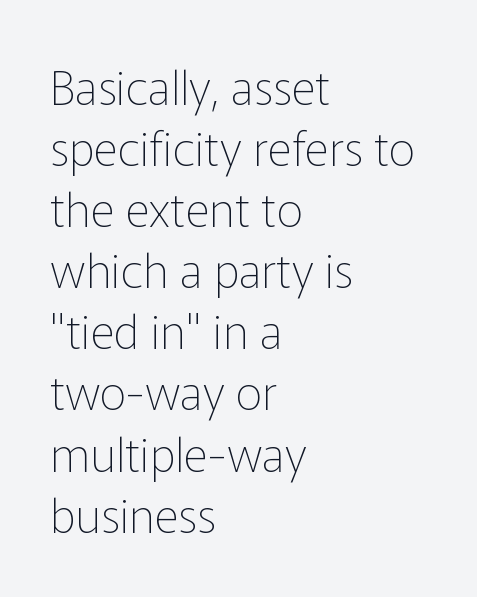
Q: Is the text bold? A: No.
Q: Is the text italic (slanted)? A: No, it is upright.
Q: Is the typeface a serif or a sans-serif typeface? A: Sans-serif.
Q: Is the text underlined? A: No.
Q: How is the paragraph aligned? A: Left-aligned.
Q: Is the spacing between letters normal or unusually wide? A: Normal.
Q: Is the spacing between lines tight, normal or loose? A: Normal.
Q: Width (condensed, normal, or wide)? A: Normal.
Q: Stroke contrast? A: Low.
Q: x-height? A: Medium.
Q: Monospaced? A: No.
